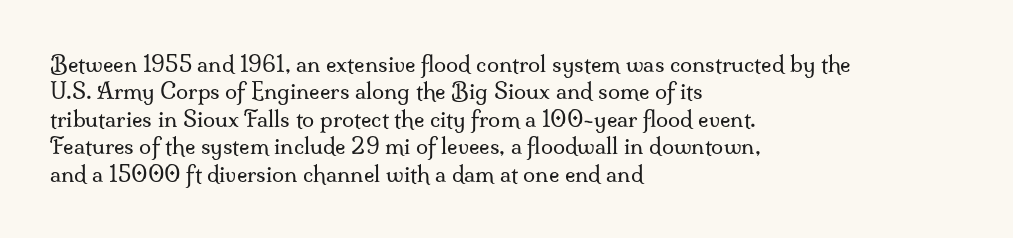
{"italic": "no", "bold": "no", "underline": "no", "align": "left", "line_spacing": "normal", "line_spacing_ratio": 1.25, "letter_spacing": "normal", "letter_spacing_em": 0.0, "glyph_px": 22}
